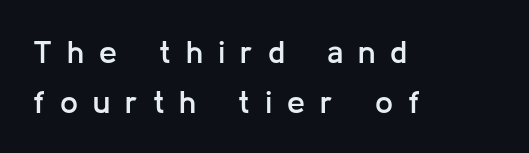
The image shows 32 px semibold sans-serif type, upright; set left-aligned, normal line spacing (1.56x), unusually wide letter spacing (+0.47 em), not underlined; low stroke contrast and a medium x-height.
